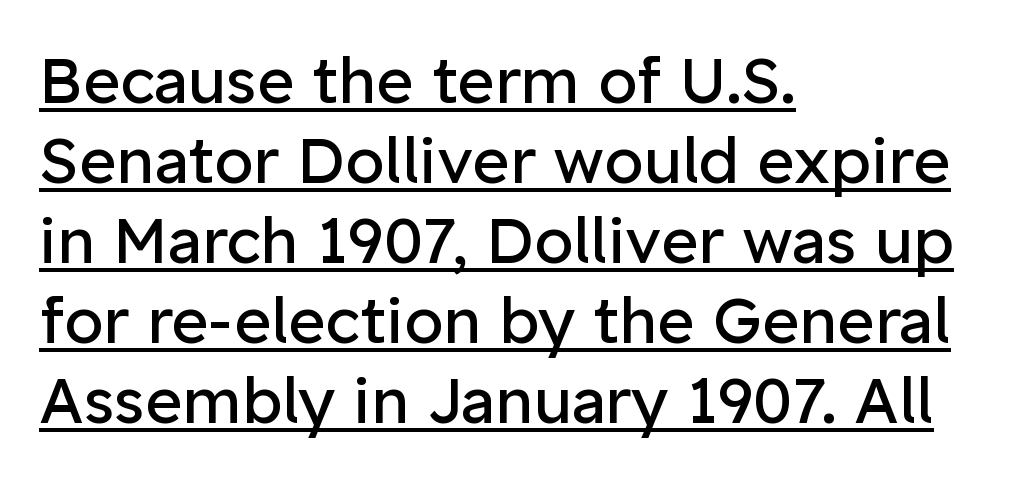
{"serif": "no", "italic": "no", "bold": "no", "weight": "regular", "width": "normal", "stroke_contrast": "low", "x_height": "medium", "monospaced": "no", "underline": "yes", "align": "left", "line_spacing": "normal", "line_spacing_ratio": 1.25, "letter_spacing": "normal", "letter_spacing_em": 0.0, "glyph_px": 64}
